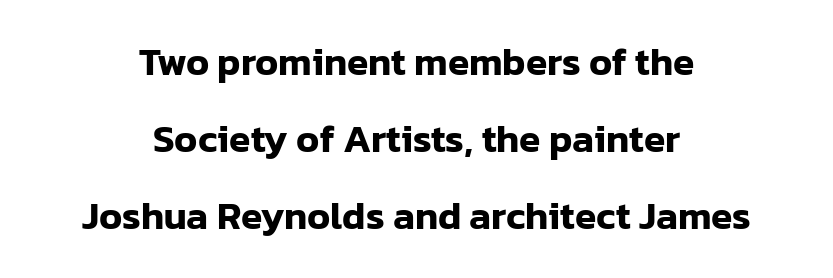
The image shows 39 px sans-serif type, upright; set centered, loose line spacing (1.98x), normal letter spacing, not underlined; low stroke contrast and a medium x-height.
